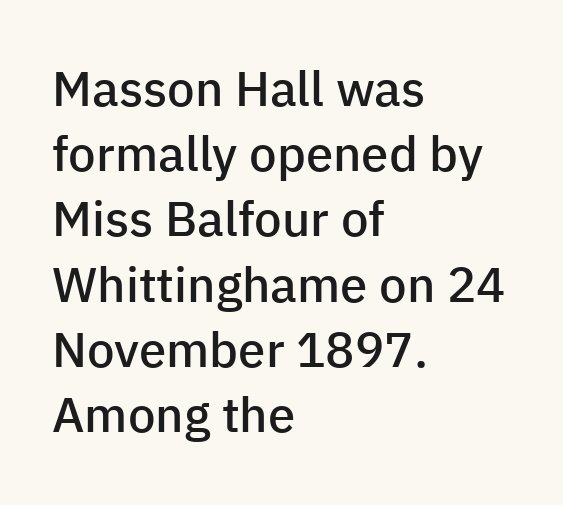
Letterform terminals end flat and unadorned throughout the passage. The letters sit at their default tracking, neither squeezed nor spread. Moderately thickened strokes mark this as semibold type. The lettering holds an erect, upright posture throughout.
